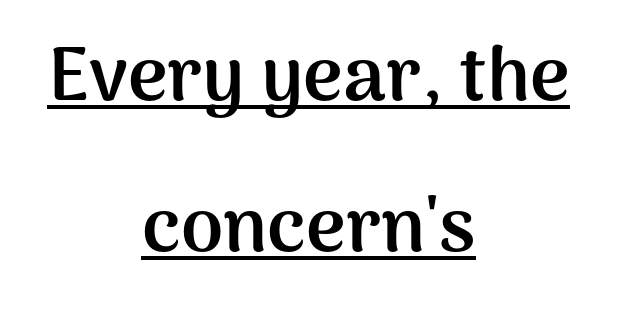
Q: Is the text bold? A: Yes.
Q: Is the text italic (slanted)? A: No, it is upright.
Q: Is the typeface a serif or a sans-serif typeface? A: Sans-serif.
Q: Is the text underlined? A: Yes.
Q: How is the paragraph aligned? A: Centered.
Q: Is the spacing between letters normal or unusually wide? A: Normal.
Q: Is the spacing between lines tight, normal or loose? A: Loose.
Q: Width (condensed, normal, or wide)? A: Normal.
Q: Stroke contrast? A: Medium.
Q: x-height? A: Medium.
Q: Monospaced? A: No.
